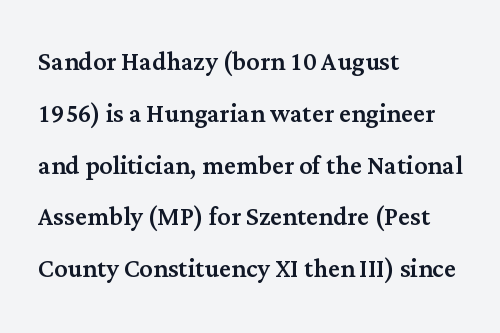
The lettering stays uniformly vertical, giving the passage a roman look. Successive baselines arrive at the customary interval. The compositor pushed each line to the left boundary. Rule under the text: the space is simply empty. Honestly, the letter spacing is just normal — you wouldn't notice it. The font family rendered here belongs to the serif group.
